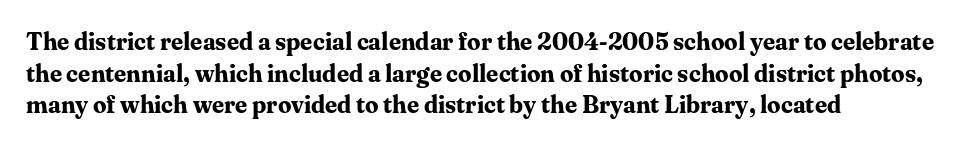
Q: Is the text bold? A: Yes.
Q: Is the text italic (slanted)? A: No, it is upright.
Q: Is the text underlined? A: No.
Q: How is the paragraph aligned? A: Left-aligned.
Q: Is the spacing between letters normal or unusually wide? A: Normal.
Q: Is the spacing between lines tight, normal or loose? A: Normal.
